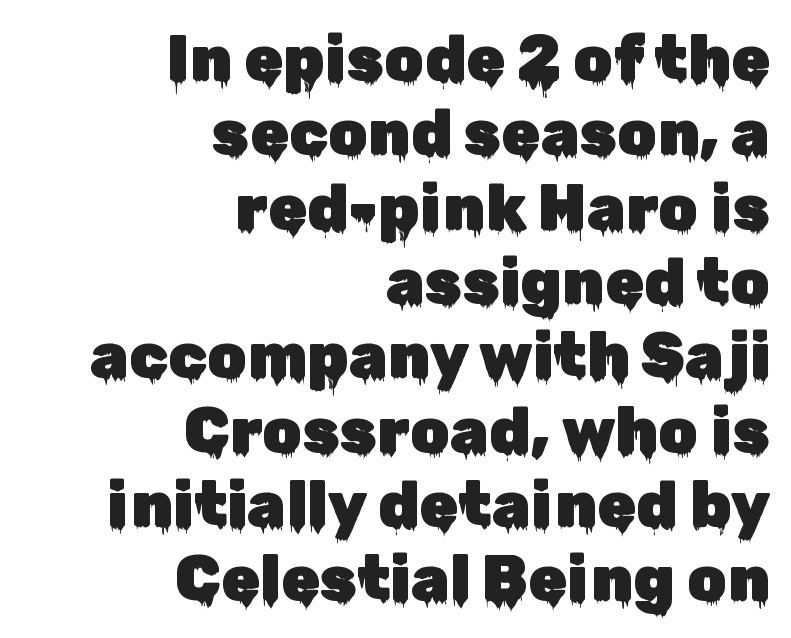
The image shows 63 px sans-serif type, upright; set right-aligned, line spacing 1.18x, normal letter spacing, not underlined; low stroke contrast and a medium x-height.
